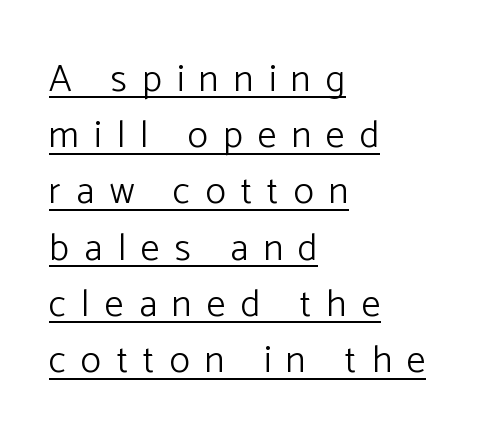
The image shows 38 px light sans-serif type, upright; set left-aligned, normal line spacing (1.48x), unusually wide letter spacing (+0.4 em), underlined; low stroke contrast and a medium x-height.
